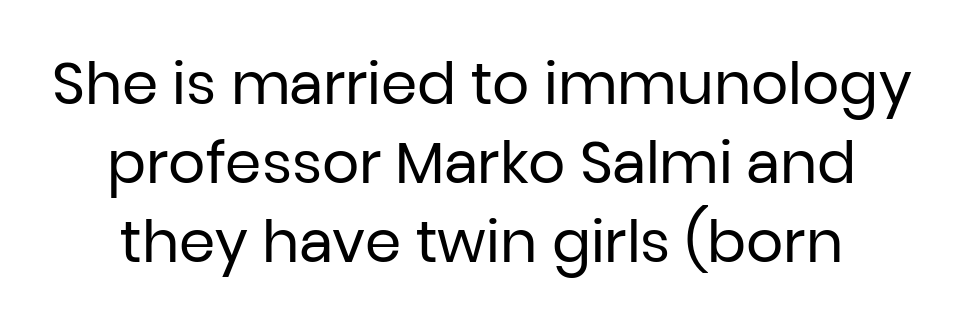
A roman cut, with each character standing at attention. The area under the type is left untouched. Is the letter spacing exaggerated? No — it looks like the ordinary default. The rendering uses natural spacing where letterforms have individual widths.
